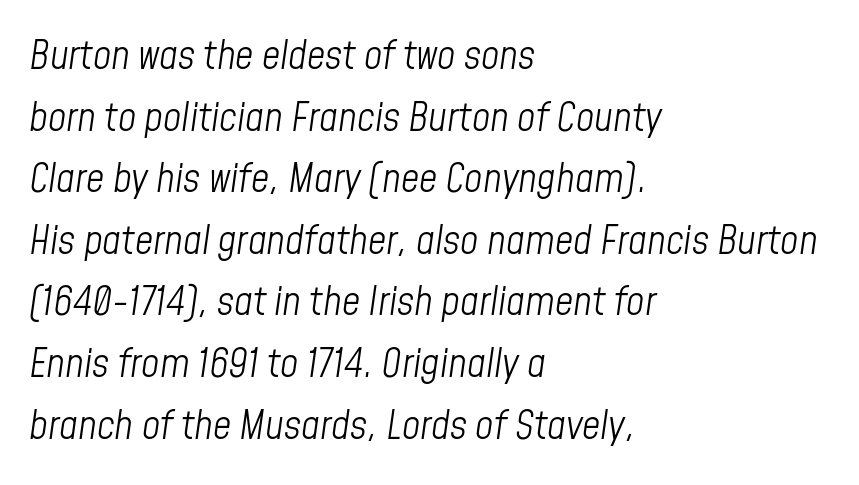
Q: Is the text bold? A: No.
Q: Is the text italic (slanted)? A: Yes, it leans right by about 8 degrees.
Q: Is the text underlined? A: No.
Q: How is the paragraph aligned? A: Left-aligned.
Q: Is the spacing between letters normal or unusually wide? A: Normal.
Q: Is the spacing between lines tight, normal or loose? A: Normal.
Q: Width (condensed, normal, or wide)? A: Condensed.
Q: Stroke contrast? A: Low.
Q: x-height? A: Medium.
Q: Monospaced? A: No.
